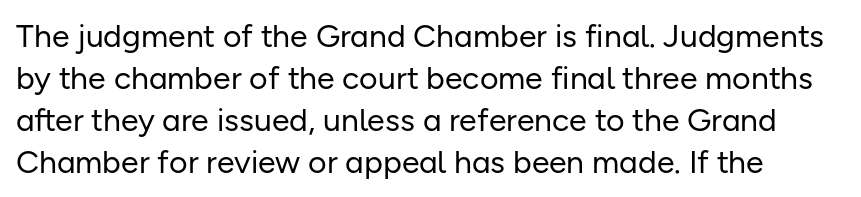
Compared with typical paragraphs, the rows here are spaced about the same. The strip under each line holds only bare page. You could call the tracking neutral — neither tight nor loose. The letters stand straight up with perfectly vertical stems. The passage shown is typeset with a sans-serif family.
